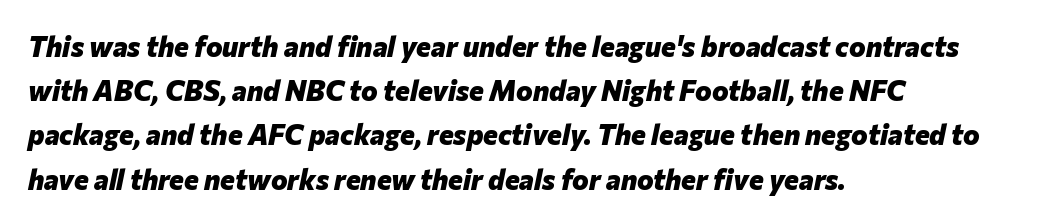
{"italic": "yes", "lean": "right", "slant_degrees": 12, "bold": "yes", "weight": "heavy", "width": "normal", "stroke_contrast": "low", "x_height": "medium", "monospaced": "no", "underline": "no", "align": "left", "line_spacing": "normal", "line_spacing_ratio": 1.58, "letter_spacing": "normal", "letter_spacing_em": 0.0, "glyph_px": 28}
